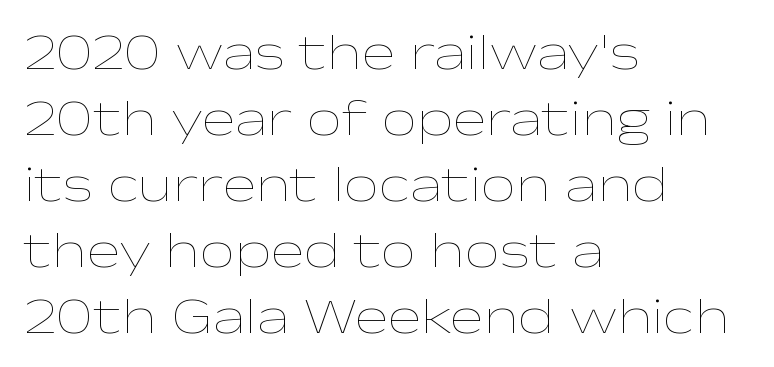
The image shows 50 px thin, wide type, upright; set left-aligned, normal line spacing (1.32x), normal letter spacing, not underlined; low stroke contrast and a medium x-height.
